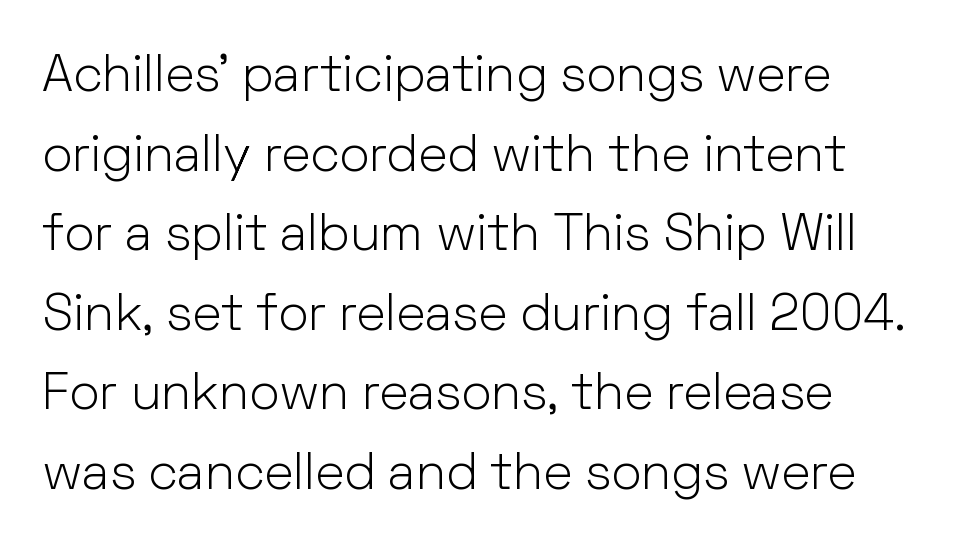
The image shows 51 px light sans-serif type, upright; set left-aligned, normal line spacing (1.56x), normal letter spacing, not underlined; low stroke contrast and a medium x-height.
